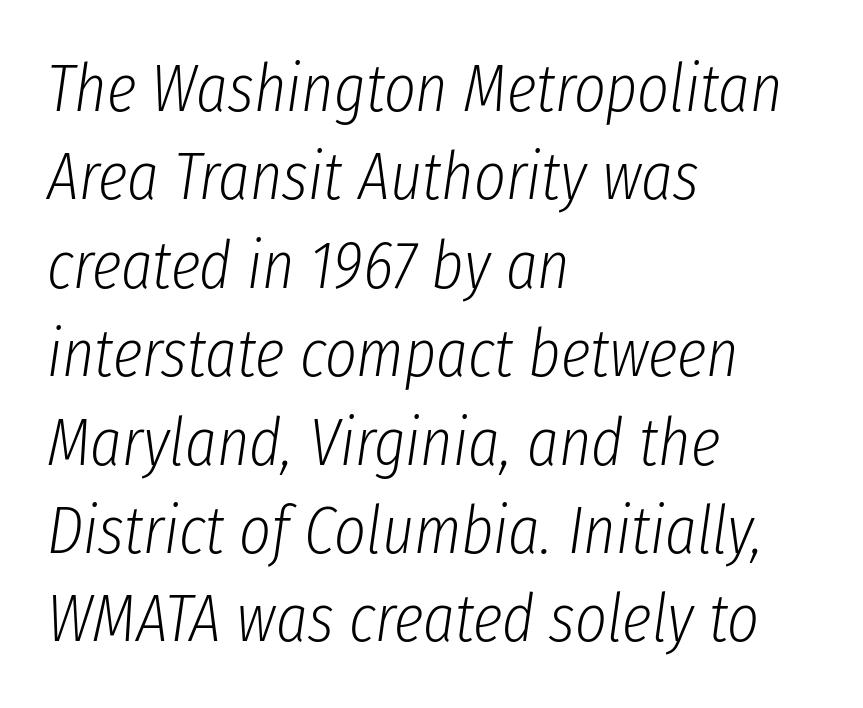
The image shows 68 px light, condensed type, italic (leaning right); set left-aligned, normal line spacing (1.3x), normal letter spacing, not underlined; low stroke contrast and a medium x-height.
